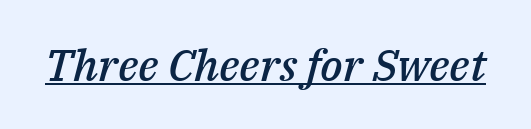
{"italic": "yes", "lean": "right", "slant_degrees": 14, "bold": "semi", "weight": "semibold", "width": "normal", "stroke_contrast": "medium", "x_height": "medium", "monospaced": "no", "underline": "yes", "letter_spacing": "normal", "letter_spacing_em": 0.0, "glyph_px": 44}
